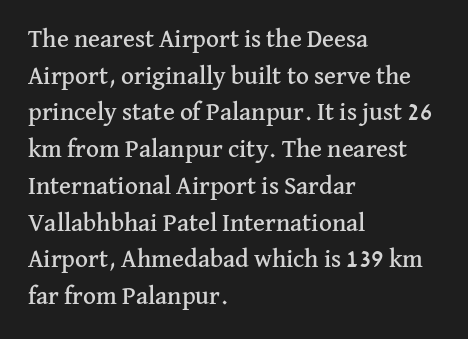
Q: Is the text italic (slanted)? A: No, it is upright.
Q: Is the text underlined? A: No.
Q: How is the paragraph aligned? A: Left-aligned.
Q: Is the spacing between letters normal or unusually wide? A: Normal.
Q: Is the spacing between lines tight, normal or loose? A: Normal.
